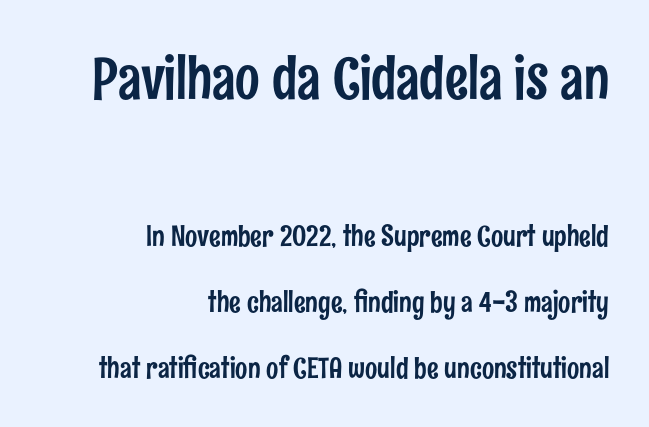
{"serif": "no", "italic": "no", "width": "condensed", "stroke_contrast": "low", "x_height": "medium", "monospaced": "no", "underline": "no", "align": "right", "line_spacing": "loose", "line_spacing_ratio": 2.26, "letter_spacing": "normal", "letter_spacing_em": 0.0, "larger_block": "first", "size_ratio": 2.0, "glyph_px": 58}
